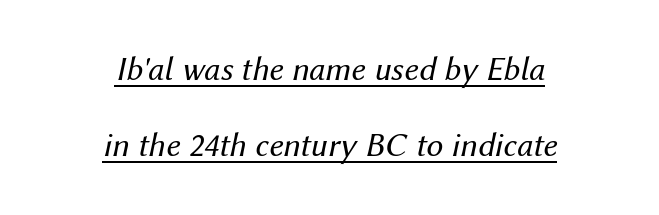
A typesetter would call this proportional, since set widths differ per character. Is this a heavy cut? Hardly; it is regular or lighter. The face used here appears with an underline applied. Successive baselines arrive slowly, with a big drop between each. Observe the lean: these are italic letterforms. Nobody touched the tracking dial on this one.
